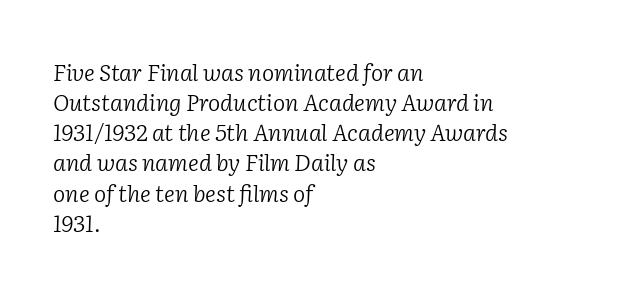
{"italic": "yes", "lean": "right", "slant_degrees": 2, "bold": "no", "underline": "no", "align": "left", "line_spacing": "normal", "line_spacing_ratio": 1.31, "letter_spacing": "normal", "letter_spacing_em": 0.0, "glyph_px": 23}
